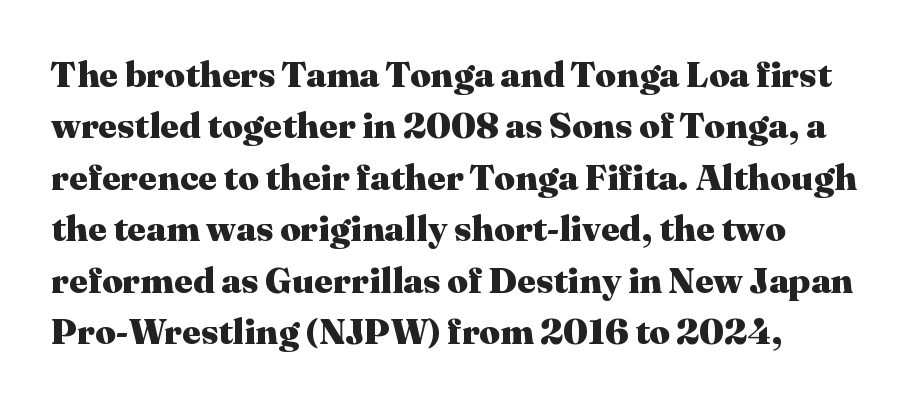
Q: Is the text bold? A: Yes.
Q: Is the text italic (slanted)? A: No, it is upright.
Q: Is the typeface a serif or a sans-serif typeface? A: Serif.
Q: Is the text underlined? A: No.
Q: Is the spacing between letters normal or unusually wide? A: Normal.
Q: Is the spacing between lines tight, normal or loose? A: Normal.
Q: Width (condensed, normal, or wide)? A: Normal.
Q: Stroke contrast? A: Medium.
Q: x-height? A: Medium.
Q: Monospaced? A: No.
